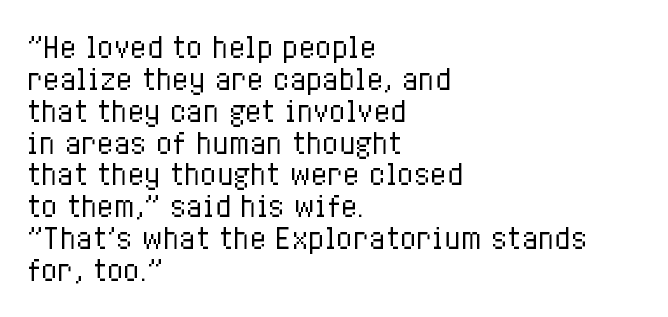
The image shows 27 px text type, upright; set left-aligned, line spacing 1.18x, normal letter spacing, not underlined.
